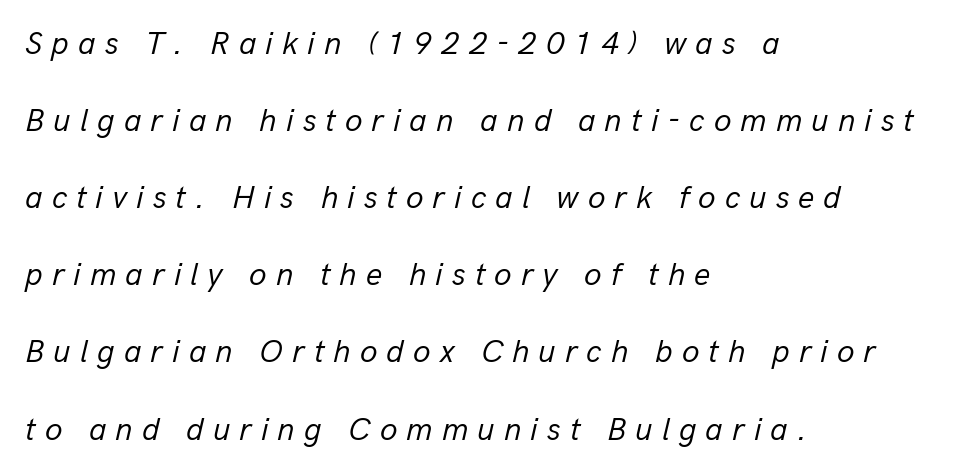
The image shows 32 px regular-weight type, italic (leaning right); set left-aligned, loose line spacing (2.41x), unusually wide letter spacing (+0.28 em), not underlined; low stroke contrast and a medium x-height.
